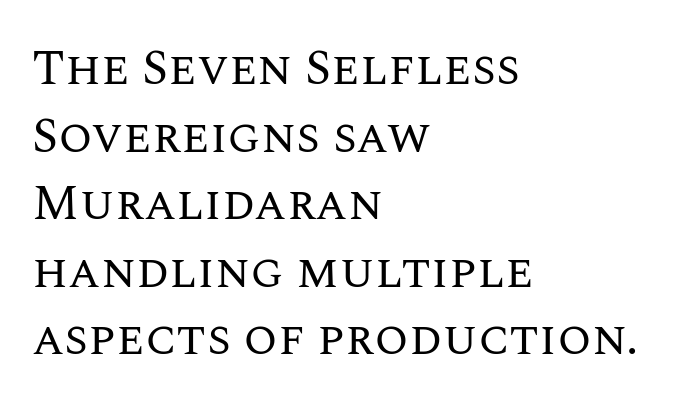
{"italic": "no", "bold": "no", "weight": "regular", "width": "normal", "stroke_contrast": "medium", "x_height": "large", "monospaced": "no", "underline": "no", "align": "left", "line_spacing": "normal", "line_spacing_ratio": 1.38, "letter_spacing": "normal", "letter_spacing_em": 0.0, "glyph_px": 49}
